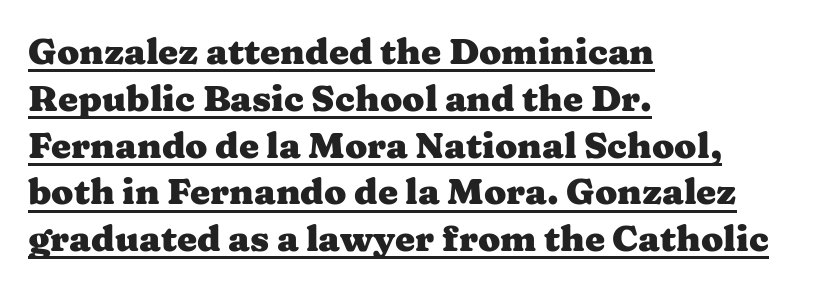
Type style note: has serifs. These lines stack with their left ends in a neat column. Do the letters lean? They stand straight. The letters advance in unequal steps, a hallmark of proportional type. There is no visible air inserted between adjacent glyphs.
